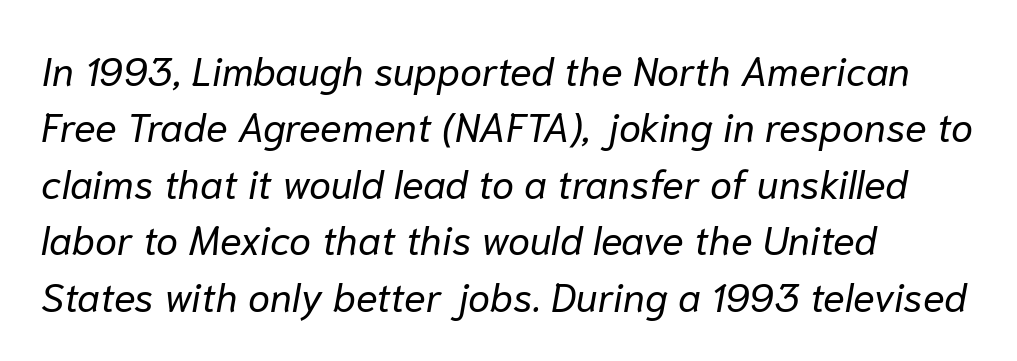
Clear beneath every line of the passage. A typesetter would call this proportional, since set widths differ per character. A classic flush-left, rag-right setting is used for this passage. No heavy texture on the line: the type isn't bold. Looking at the ascenders, they clearly lean.
